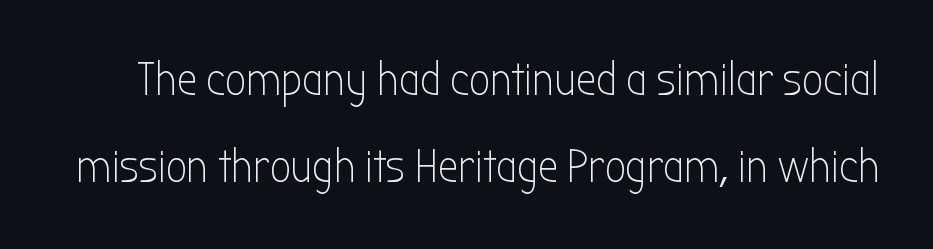
The image shows 46 px light, condensed sans-serif type, upright; set loose line spacing (1.9x), normal letter spacing, not underlined; low stroke contrast and a medium x-height.
